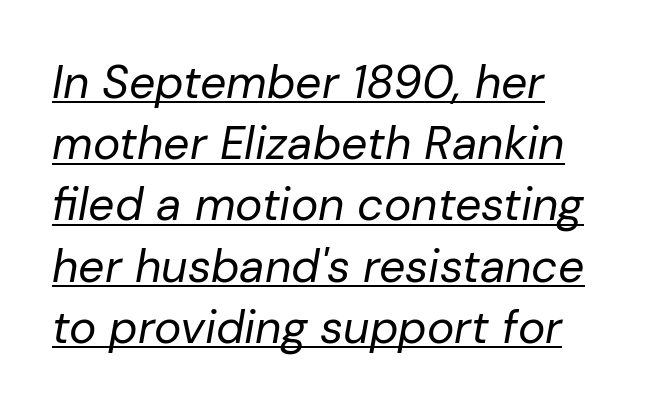
Q: Is the text bold? A: No.
Q: Is the text italic (slanted)? A: Yes, it leans right by about 10 degrees.
Q: Is the text underlined? A: Yes.
Q: Is the spacing between letters normal or unusually wide? A: Normal.
Q: Is the spacing between lines tight, normal or loose? A: Normal.
Q: Width (condensed, normal, or wide)? A: Normal.
Q: Stroke contrast? A: Low.
Q: x-height? A: Medium.
Q: Monospaced? A: No.
